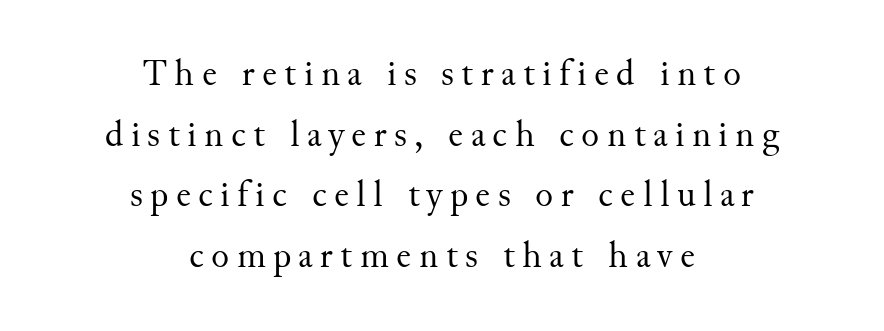
The letters advance in unequal steps, a hallmark of proportional type. Tracking value appears strongly positive — letters spread wide. These lines are composed in type with serifs. Quick note: not italic, upright. Honestly, there is no underline to notice here at all. Line starts and ends both wander, symmetrically.
